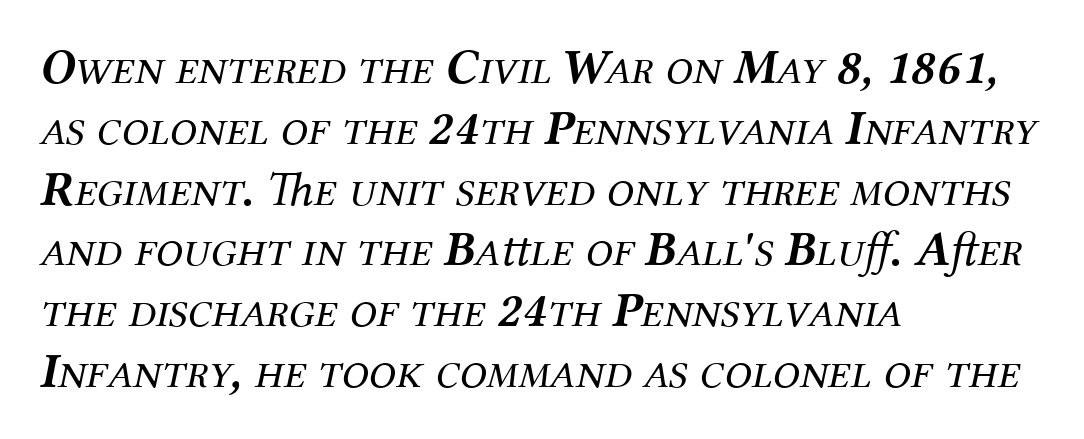
Classification — serif. Summary of weight: not heavy and not bold. Left-aligned paragraph, ragged on the right. Type without underlining.
